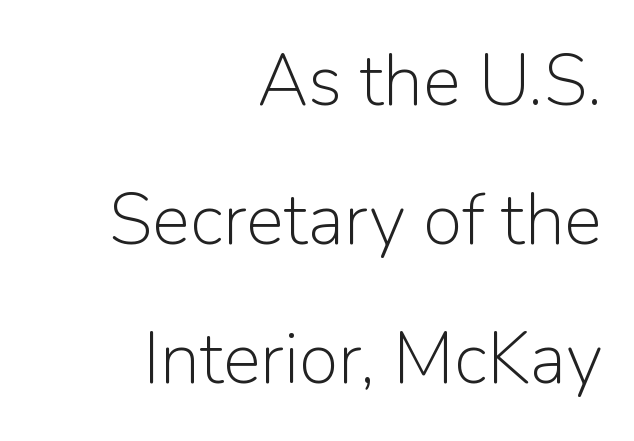
Q: Is the text bold? A: No.
Q: Is the text italic (slanted)? A: No, it is upright.
Q: Is the typeface a serif or a sans-serif typeface? A: Sans-serif.
Q: Is the text underlined? A: No.
Q: How is the paragraph aligned? A: Right-aligned.
Q: Is the spacing between letters normal or unusually wide? A: Normal.
Q: Is the spacing between lines tight, normal or loose? A: Loose.
Q: Width (condensed, normal, or wide)? A: Normal.
Q: Stroke contrast? A: Low.
Q: x-height? A: Medium.
Q: Monospaced? A: No.
